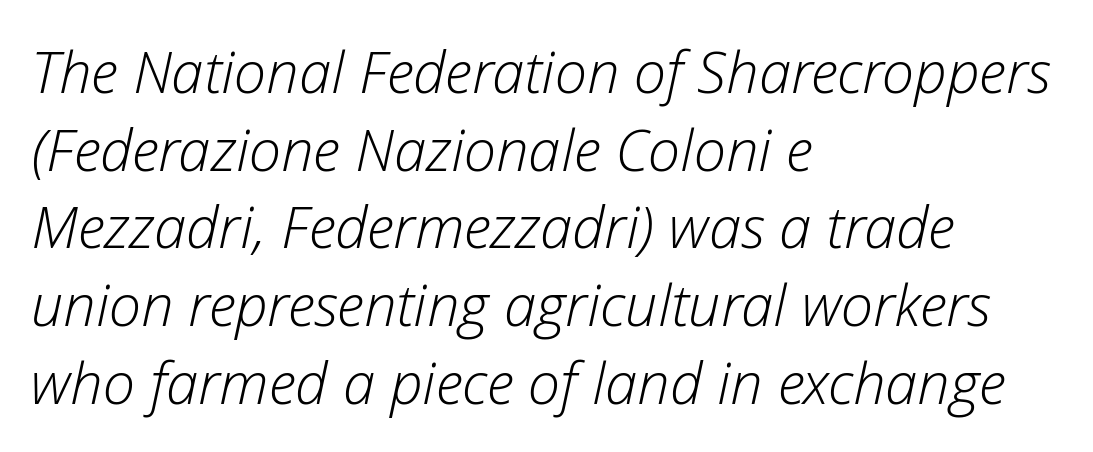
How are the letters spaced? Ordinarily, with no added tracking. In terms of leading, this rendering sits right in the middle. Unbolded letterforms with no extra heft. The text carries the slant typical of an italic or oblique font.
